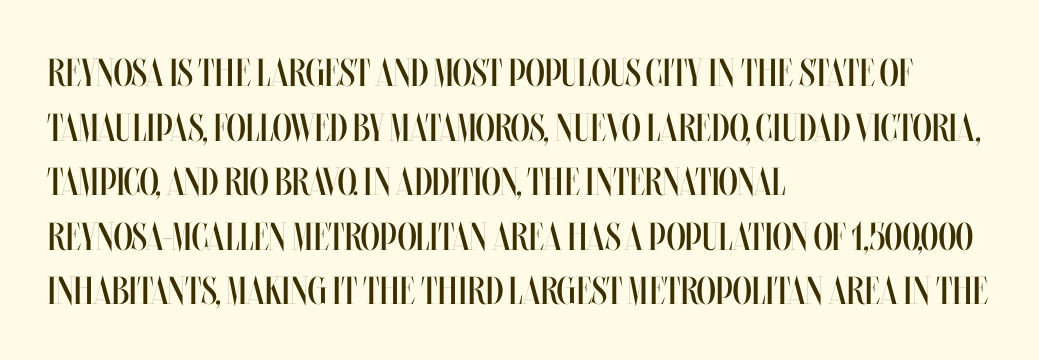
Look at the tracking — it's just the regular setting, nothing added. Heft: none added — not bold. Looks like regular typesetting: each glyph gets only the width it needs. In terms of posture, this sample is upright. Just letters on the line, the space beneath them empty. All the whitespace from short lines collects on the right.
